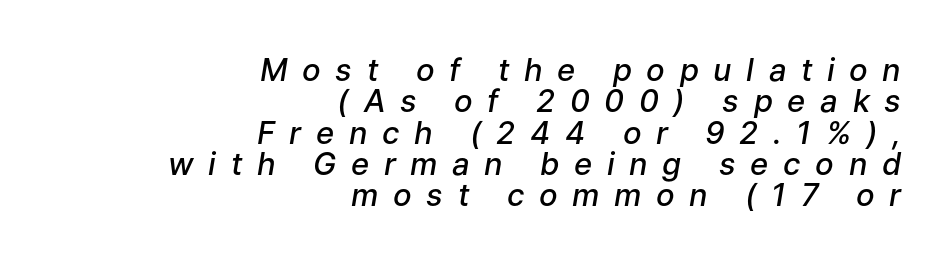
The image shows 31 px semibold type, italic (leaning right); set right-aligned, tight line spacing (1.01x), unusually wide letter spacing (+0.47 em), not underlined; low stroke contrast and a medium x-height.
